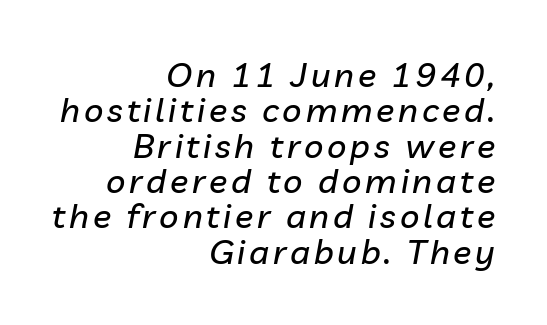
Visually the block forms a straight wall on the right and a jagged coastline on the left. Beneath every word, the page is bare. Character widths vary here, with narrow letters taking less room than wide ones. Compared with ordinary roman type, these characters are visibly tilted. Notice how descenders almost collide with the ascenders below — that's tight leading.
